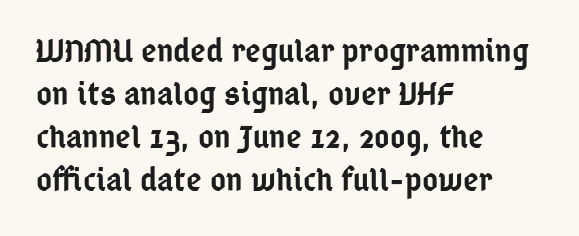
{"serif": "no", "italic": "no", "bold": "semi", "weight": "semibold", "width": "condensed", "stroke_contrast": "low", "x_height": "medium", "monospaced": "no", "underline": "no", "align": "left", "line_spacing": "normal", "line_spacing_ratio": 1.26, "letter_spacing": "normal", "letter_spacing_em": 0.0, "glyph_px": 34}
